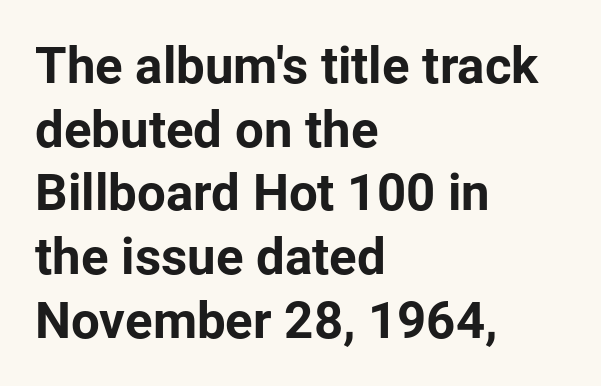
The image shows 51 px bold sans-serif type, upright; set left-aligned, normal line spacing (1.25x), normal letter spacing, not underlined; low stroke contrast and a medium x-height.
